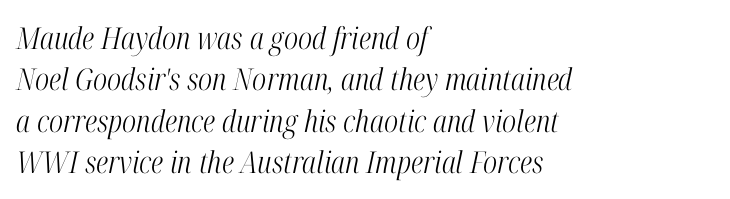
Q: Is the text bold? A: No.
Q: Is the text italic (slanted)? A: Yes, it leans right by about 12 degrees.
Q: Is the typeface a serif or a sans-serif typeface? A: Serif.
Q: Is the text underlined? A: No.
Q: How is the paragraph aligned? A: Left-aligned.
Q: Is the spacing between letters normal or unusually wide? A: Normal.
Q: Is the spacing between lines tight, normal or loose? A: Normal.
Q: Width (condensed, normal, or wide)? A: Condensed.
Q: Stroke contrast? A: High.
Q: x-height? A: Medium.
Q: Monospaced? A: No.
